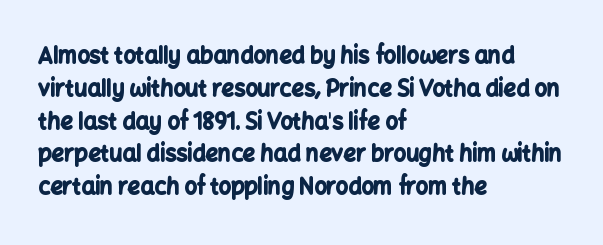
Nobody touched the tracking dial on this one. Alignment: flush left. Tall strokes in this sample are plumb rather than angled. Weight: bold.
